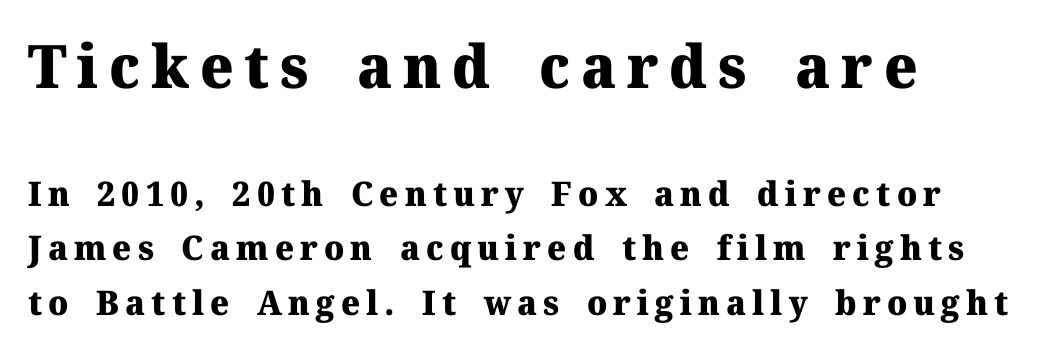
{"serif": "yes", "italic": "no", "bold": "yes", "weight": "heavy", "width": "normal", "stroke_contrast": "medium", "x_height": "medium", "monospaced": "no", "underline": "no", "line_spacing": "normal", "line_spacing_ratio": 1.6, "larger_block": "first", "size_ratio": 1.76, "glyph_px": 60}
